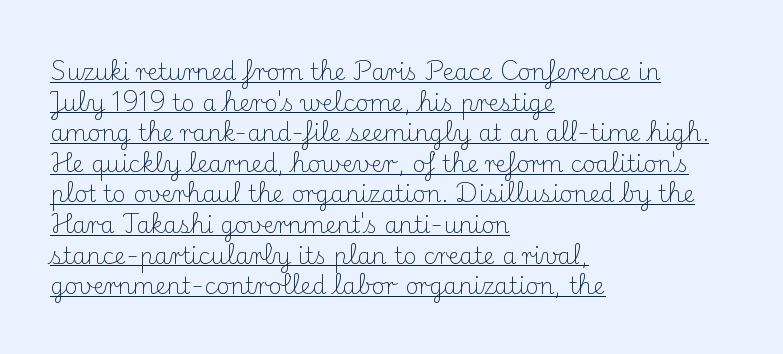
The image shows 23 px text type, upright; set left-aligned, normal line spacing (1.33x), normal letter spacing, underlined.
